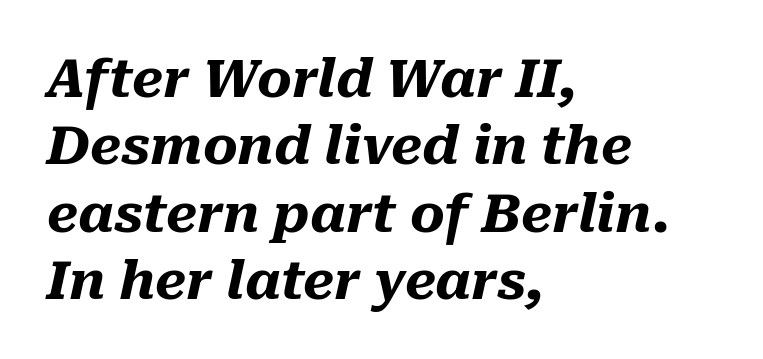
Q: Is the text bold? A: Yes.
Q: Is the text italic (slanted)? A: Yes, it leans right by about 10 degrees.
Q: Is the text underlined? A: No.
Q: How is the paragraph aligned? A: Left-aligned.
Q: Is the spacing between letters normal or unusually wide? A: Normal.
Q: Is the spacing between lines tight, normal or loose? A: Normal.
Q: Width (condensed, normal, or wide)? A: Normal.
Q: Stroke contrast? A: Medium.
Q: x-height? A: Medium.
Q: Monospaced? A: No.
